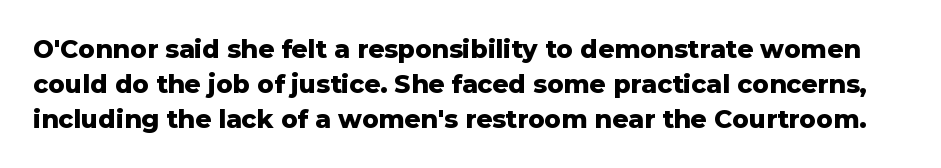
The image shows 25 px bold type, upright; set normal line spacing (1.4x), normal letter spacing, not underlined.
